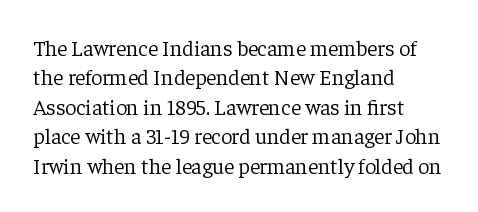
Q: Is the text bold? A: No.
Q: Is the text italic (slanted)? A: No, it is upright.
Q: Is the text underlined? A: No.
Q: How is the paragraph aligned? A: Left-aligned.
Q: Is the spacing between letters normal or unusually wide? A: Normal.
Q: Is the spacing between lines tight, normal or loose? A: Normal.
